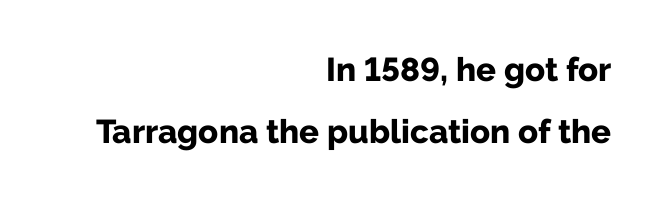
Character widths vary here, with narrow letters taking less room than wide ones. Ascenders rise straight up at ninety degrees. There is no visible air inserted between adjacent glyphs. These lines are set flush right with a ragged left edge.
